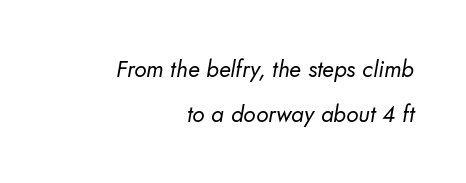
The image shows 23 px text type; set right-aligned, loose line spacing (1.95x), normal letter spacing, not underlined.
